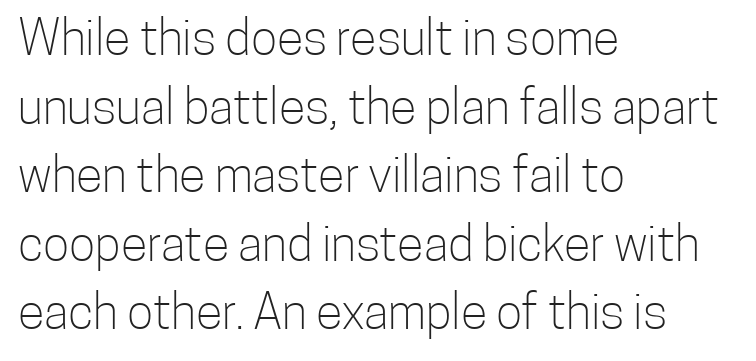
Q: Is the text bold? A: No.
Q: Is the text italic (slanted)? A: No, it is upright.
Q: Is the typeface a serif or a sans-serif typeface? A: Sans-serif.
Q: Is the text underlined? A: No.
Q: How is the paragraph aligned? A: Left-aligned.
Q: Is the spacing between letters normal or unusually wide? A: Normal.
Q: Is the spacing between lines tight, normal or loose? A: Normal.
Q: Width (condensed, normal, or wide)? A: Condensed.
Q: Stroke contrast? A: Low.
Q: x-height? A: Medium.
Q: Monospaced? A: No.
